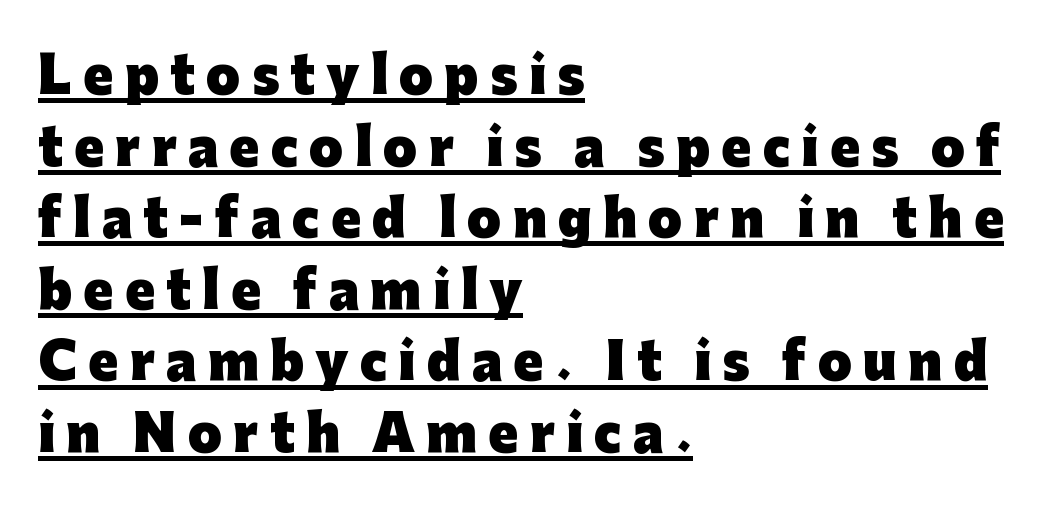
Q: Is the text bold? A: Yes.
Q: Is the text italic (slanted)? A: No, it is upright.
Q: Is the typeface a serif or a sans-serif typeface? A: Sans-serif.
Q: Is the text underlined? A: Yes.
Q: How is the paragraph aligned? A: Left-aligned.
Q: Is the spacing between letters normal or unusually wide? A: Unusually wide.
Q: Is the spacing between lines tight, normal or loose? A: Normal.
Q: Width (condensed, normal, or wide)? A: Normal.
Q: Stroke contrast? A: Low.
Q: x-height? A: Medium.
Q: Monospaced? A: No.
